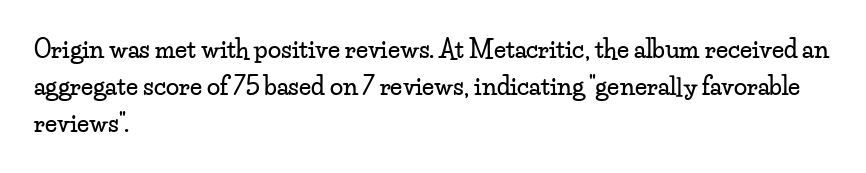
Q: Is the text italic (slanted)? A: No, it is upright.
Q: Is the text underlined? A: No.
Q: How is the paragraph aligned? A: Left-aligned.
Q: Is the spacing between letters normal or unusually wide? A: Normal.
Q: Is the spacing between lines tight, normal or loose? A: Normal.
